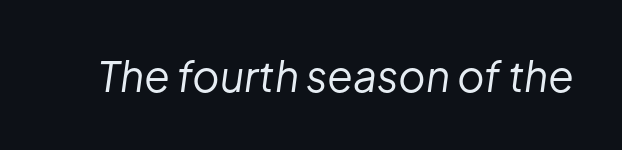
{"italic": "yes", "lean": "right", "slant_degrees": 8, "bold": "no", "weight": "regular", "width": "normal", "stroke_contrast": "low", "x_height": "medium", "monospaced": "no", "underline": "no", "letter_spacing": "normal", "letter_spacing_em": 0.0, "glyph_px": 42}
